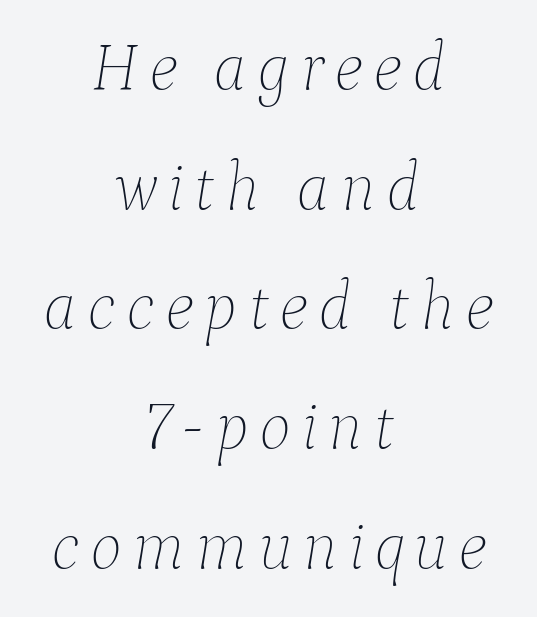
Varying glyph widths throughout — classic text-font behaviour. The text block is weighted toward neither margin, spreading evenly from the middle. Beneath every word, the page is bare. No letter is thick-stroked: the sample isn't bold. The font's italic variant was chosen for this text.
